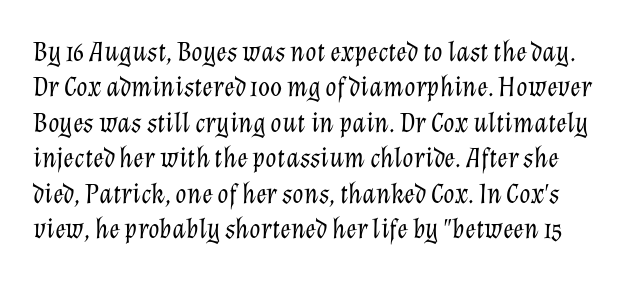
Character widths vary here, with narrow letters taking less room than wide ones. The tracking reads as untouched default to a designer's eye. Nothing heavy about these letters — not bold at all. This sample uses an oblique cut, with every glyph tilted off the vertical. Quick note: underline off.
